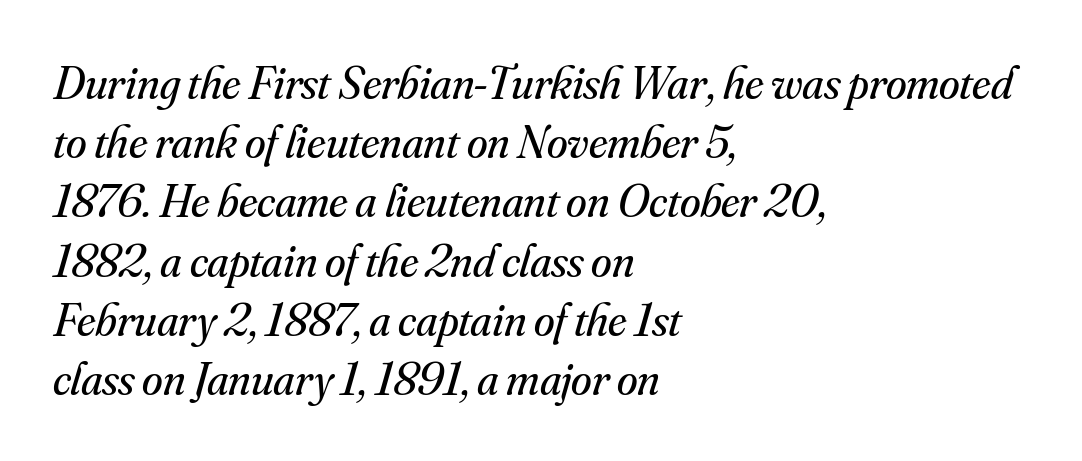
There is no visible air inserted between adjacent glyphs. The letterforms sit at book weight or below. Each line starts at the same left margin while the right side varies. Has an underline been added? It has not. What kind of face is this? One with serifs.
